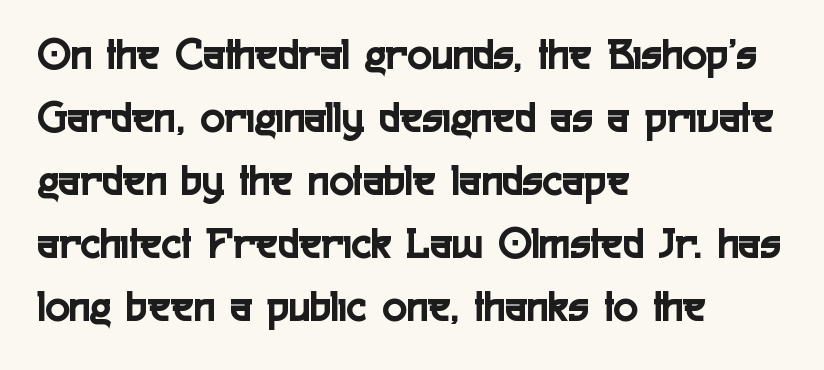
Q: Is the text italic (slanted)? A: No, it is upright.
Q: Is the typeface a serif or a sans-serif typeface? A: Sans-serif.
Q: Is the text underlined? A: No.
Q: How is the paragraph aligned? A: Left-aligned.
Q: Is the spacing between letters normal or unusually wide? A: Normal.
Q: Is the spacing between lines tight, normal or loose? A: Normal.
Q: Width (condensed, normal, or wide)? A: Condensed.
Q: x-height? A: Medium.
Q: Monospaced? A: No.
